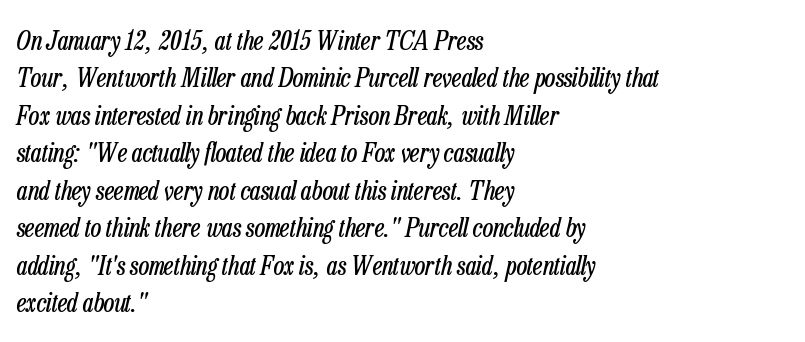
Nobody drew a line under any word here. Italic? Definitely — the glyphs are oblique. Compared with a centered layout, this one pins lines to the left instead. Baseline-to-baseline distance is the conventional proportion of letter height.
